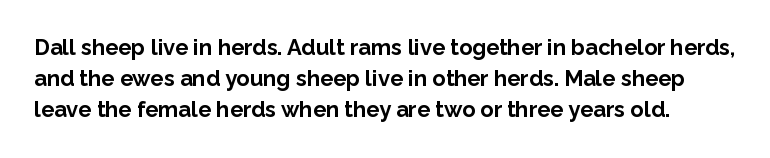
{"italic": "no", "bold": "yes", "underline": "no", "line_spacing": "normal", "line_spacing_ratio": 1.41, "letter_spacing": "normal", "letter_spacing_em": 0.0, "glyph_px": 22}
